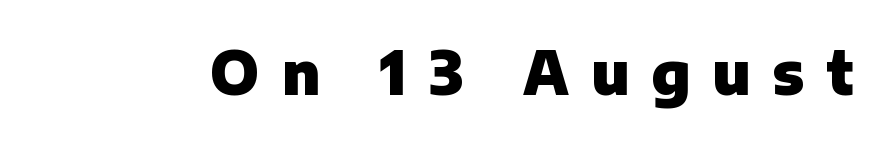
The image shows 60 px heavy sans-serif type, upright; set unusually wide letter spacing (+0.37 em), not underlined; low stroke contrast and a medium x-height.
